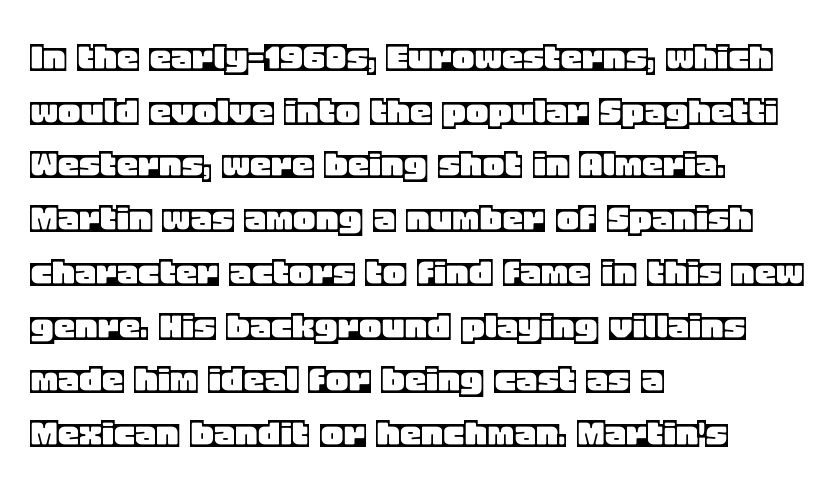
The image shows 43 px text type, upright; set left-aligned, normal line spacing (1.25x), normal letter spacing, not underlined; a large x-height.
